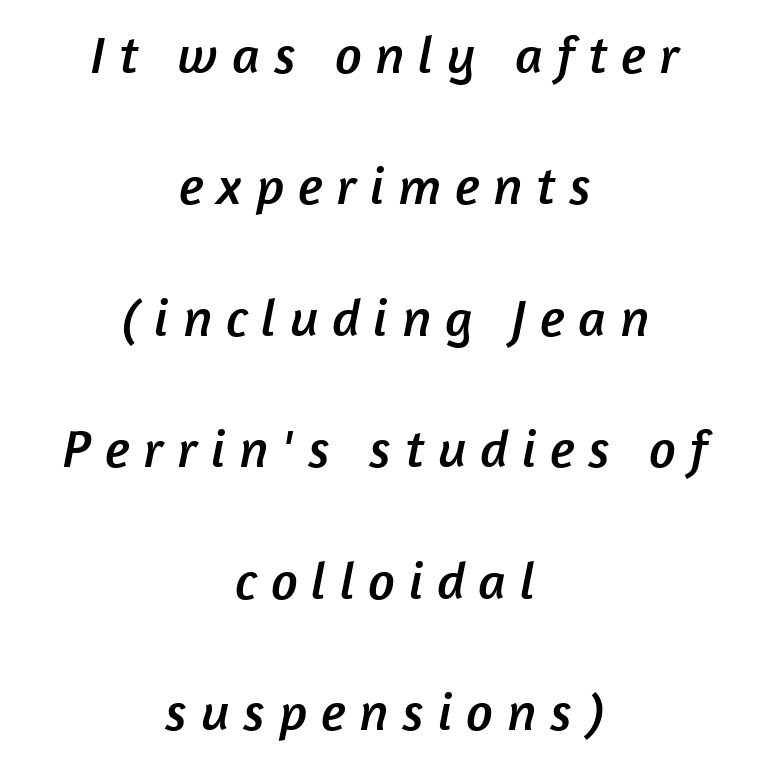
The image shows 53 px sans-serif type; set centered, loose line spacing (2.48x), unusually wide letter spacing (+0.26 em), not underlined; low stroke contrast and a medium x-height.
